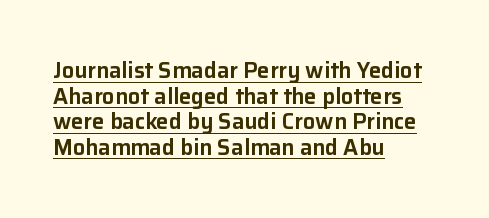
The image shows 22 px text type, upright; set left-aligned, line spacing 1.16x, normal letter spacing, underlined.
